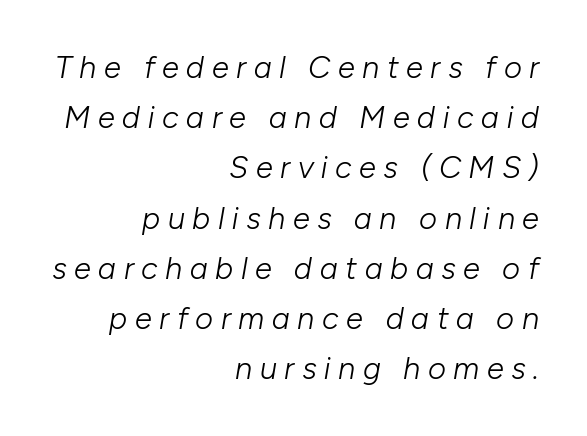
{"italic": "yes", "lean": "right", "slant_degrees": 10, "bold": "no", "weight": "light", "width": "normal", "stroke_contrast": "low", "x_height": "medium", "monospaced": "no", "underline": "no", "align": "right", "line_spacing": "normal", "line_spacing_ratio": 1.62, "letter_spacing": "wide", "letter_spacing_em": 0.24, "glyph_px": 31}
